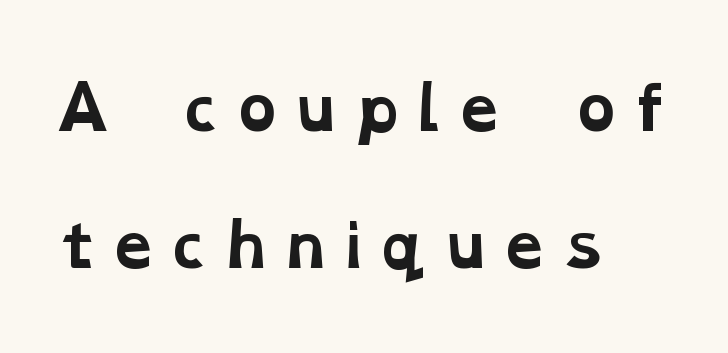
Q: Is the text bold? A: Yes.
Q: Is the typeface a serif or a sans-serif typeface? A: Serif.
Q: Is the text underlined? A: No.
Q: How is the paragraph aligned? A: Left-aligned.
Q: Is the spacing between lines tight, normal or loose? A: Loose.
Q: Width (condensed, normal, or wide)? A: Wide.
Q: Stroke contrast? A: Low.
Q: x-height? A: Medium.
Q: Monospaced? A: No.
